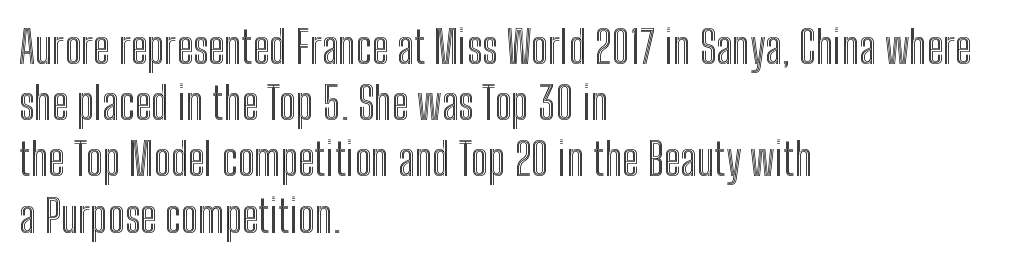
Typeset ragged right — the left edge is the straight one. The face used here is proportionally spaced, like ordinary book or web type. Vertical spacing — default. Honestly, the letter spacing is just normal — you wouldn't notice it.
